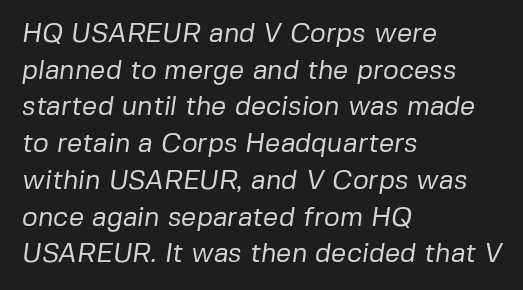
Q: Is the text bold? A: No.
Q: Is the text underlined? A: No.
Q: How is the paragraph aligned? A: Left-aligned.
Q: Is the spacing between letters normal or unusually wide? A: Normal.
Q: Is the spacing between lines tight, normal or loose? A: Normal.
